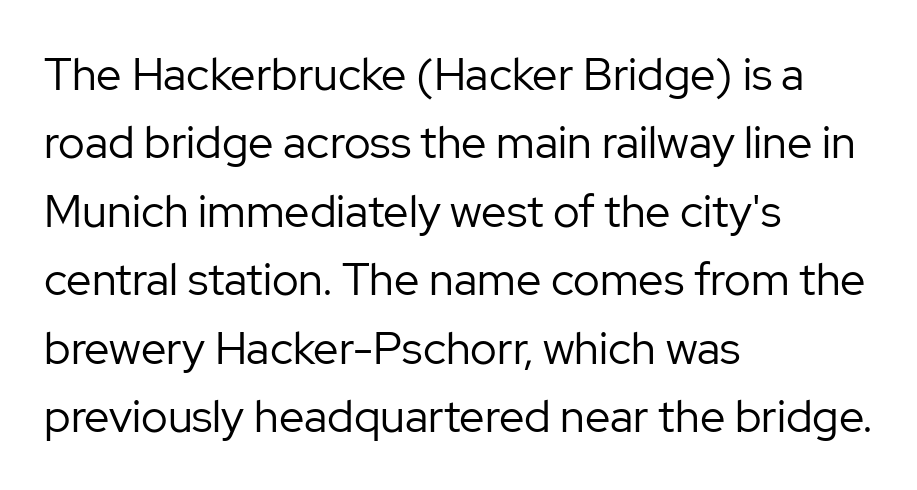
{"serif": "no", "italic": "no", "bold": "no", "weight": "regular", "width": "normal", "stroke_contrast": "low", "x_height": "medium", "monospaced": "no", "underline": "no", "align": "left", "line_spacing": "normal", "line_spacing_ratio": 1.52, "letter_spacing": "normal", "letter_spacing_em": 0.0, "glyph_px": 45}
